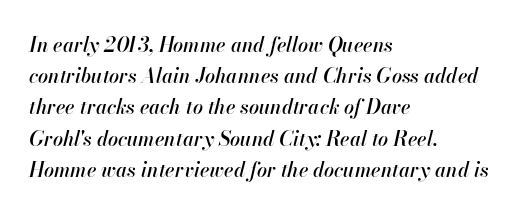
Each word holds together tightly as a unit, with standard inter-letter gaps. Evenly set lines give the paragraph a standard silhouette. Nobody drew a line under any word here. The text block is weighted toward the left margin, trailing off unevenly rightward. The passage shown leans; its letterforms are oblique.
